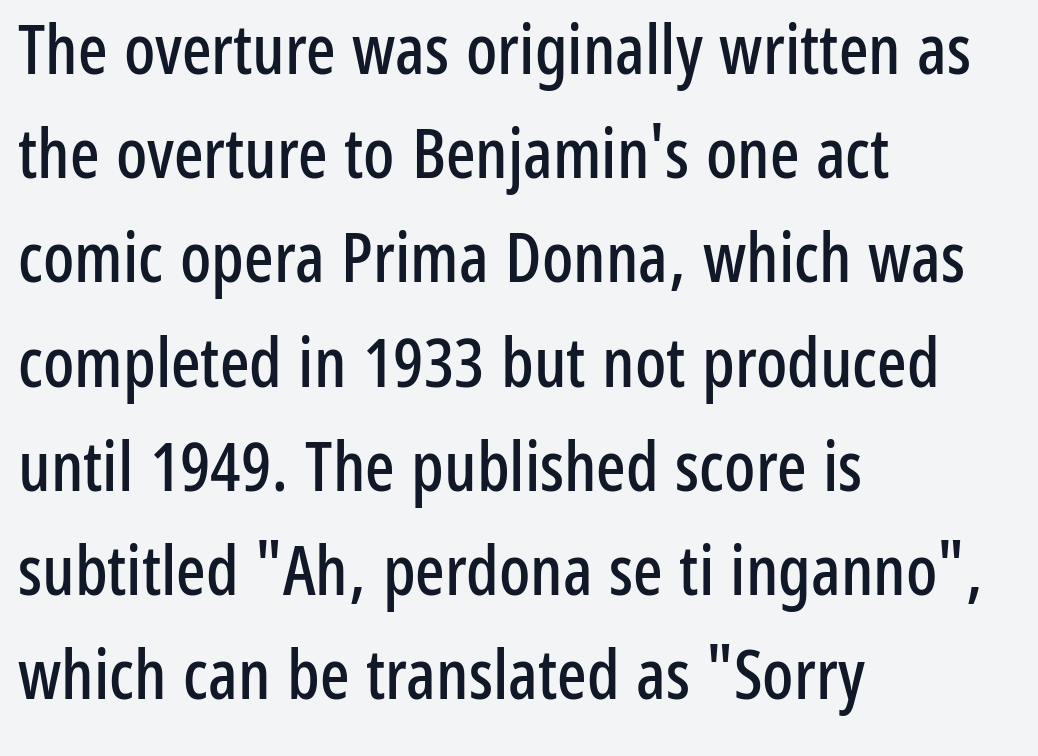
Q: Is the text italic (slanted)? A: No, it is upright.
Q: Is the typeface a serif or a sans-serif typeface? A: Sans-serif.
Q: Is the text underlined? A: No.
Q: How is the paragraph aligned? A: Left-aligned.
Q: Is the spacing between letters normal or unusually wide? A: Normal.
Q: Is the spacing between lines tight, normal or loose? A: Normal.
Q: Width (condensed, normal, or wide)? A: Condensed.
Q: Stroke contrast? A: Low.
Q: x-height? A: Medium.
Q: Monospaced? A: No.
